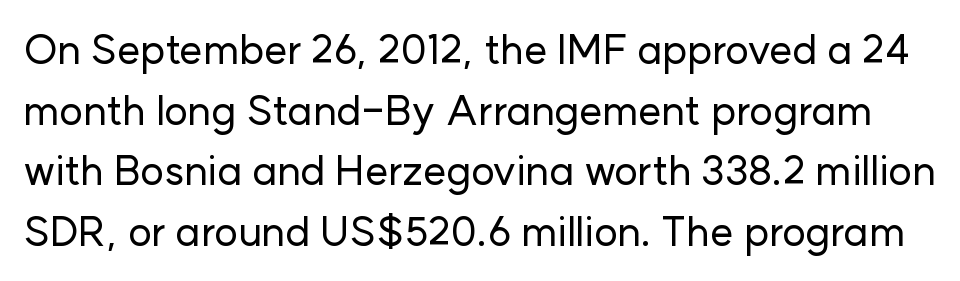
Look at the bottom of the vertical strokes: they stop flat, with no serifs. Every character sits straight up, as roman type does. Successive baselines arrive at the customary interval. The rendering uses natural spacing where letterforms have individual widths. The letterforms sit shoulder to shoulder at normal distance. No word sits above an underline.
